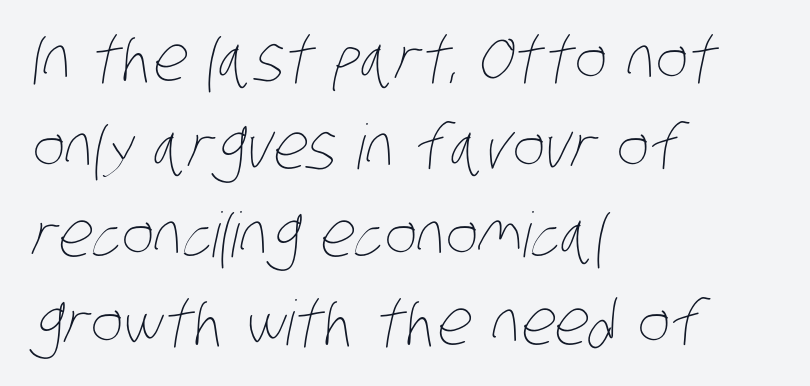
The image shows 62 px thin, condensed type; set left-aligned, normal line spacing (1.42x), normal letter spacing, not underlined; low stroke contrast and a large x-height.
